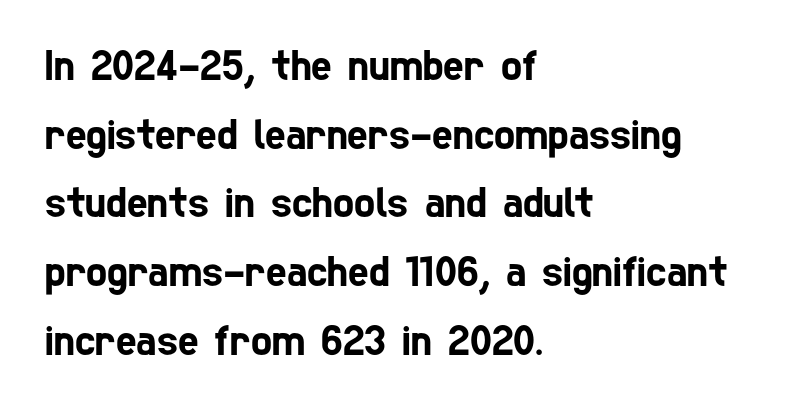
Which margin do the lines hug? The left one — the right edge is uneven. The zone under the glyphs is completely vacant. The type family on display is of the sans-serif kind. Think of a printed novel: that variable character pitch is what you see here.
